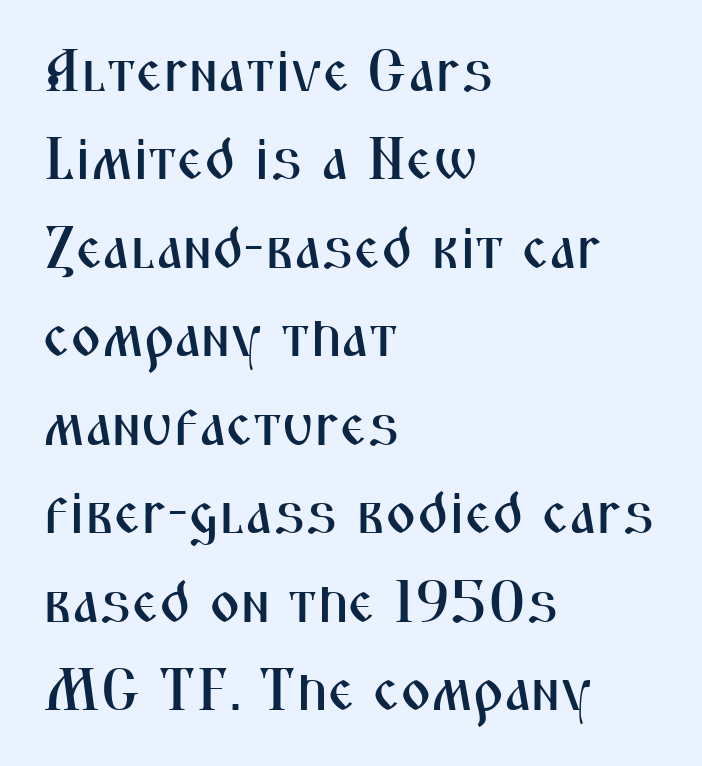
The image shows 59 px condensed sans-serif type, upright; set left-aligned, normal line spacing (1.5x), normal letter spacing, not underlined; medium stroke contrast and a medium x-height.
